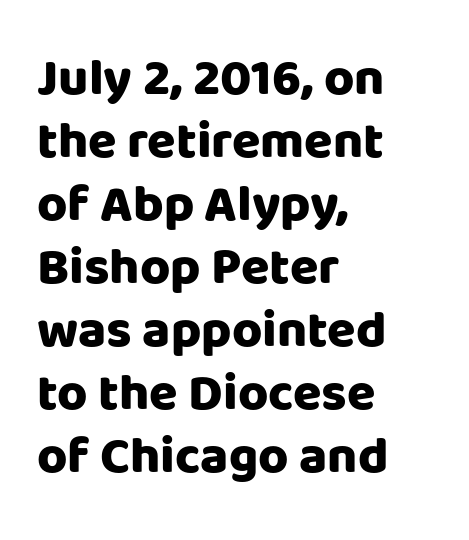
A roman cut, with each character standing at attention. Serif or sans? Sans — the stroke terminals are bare. Compared with typical body copy, the letter spacing here is the same. Spacing verdict: proportional, widths tailored to each character. Rule under the text: the space is simply empty.
